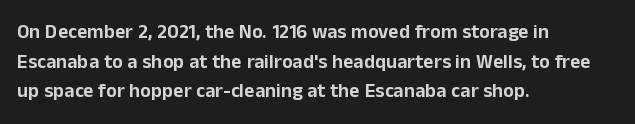
{"italic": "no", "underline": "no", "align": "left", "line_spacing": "normal", "line_spacing_ratio": 1.48, "letter_spacing": "normal", "letter_spacing_em": 0.0, "glyph_px": 20}
